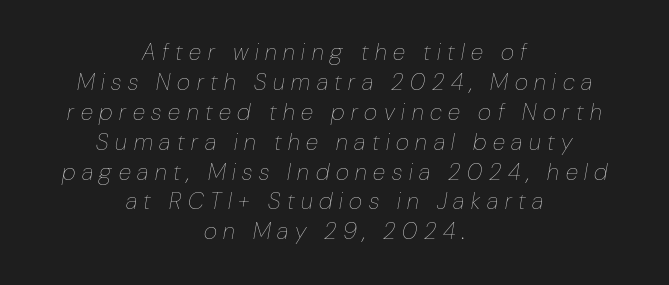
{"italic": "yes", "lean": "right", "slant_degrees": 10, "bold": "no", "underline": "no", "align": "center", "line_spacing": "normal", "line_spacing_ratio": 1.3, "letter_spacing": "wide", "letter_spacing_em": 0.29, "glyph_px": 23}
